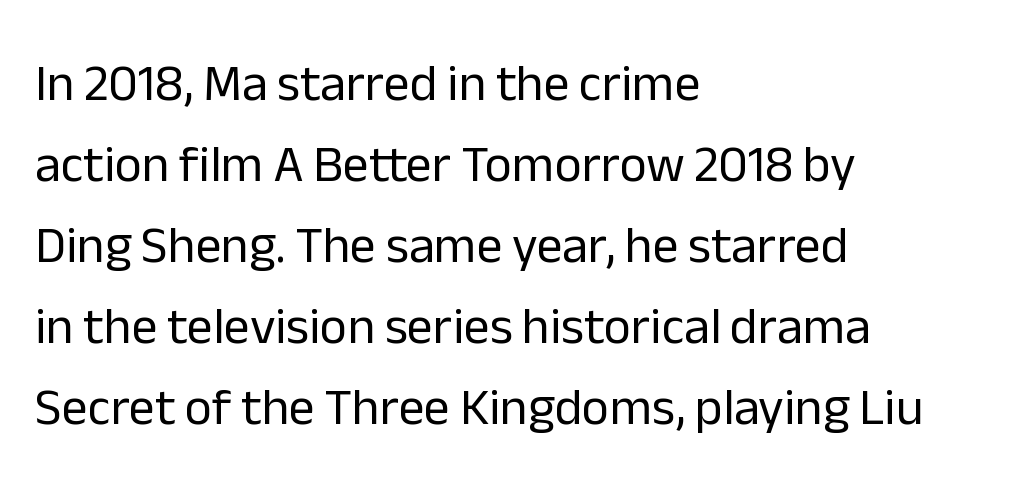
Ordinary non-slanted type is in use. Looks like regular typesetting: each glyph gets only the width it needs. Visually the block forms a straight wall on the left and a jagged coastline on the right. Each stroke keeps to a modest, everyday thickness or less.
